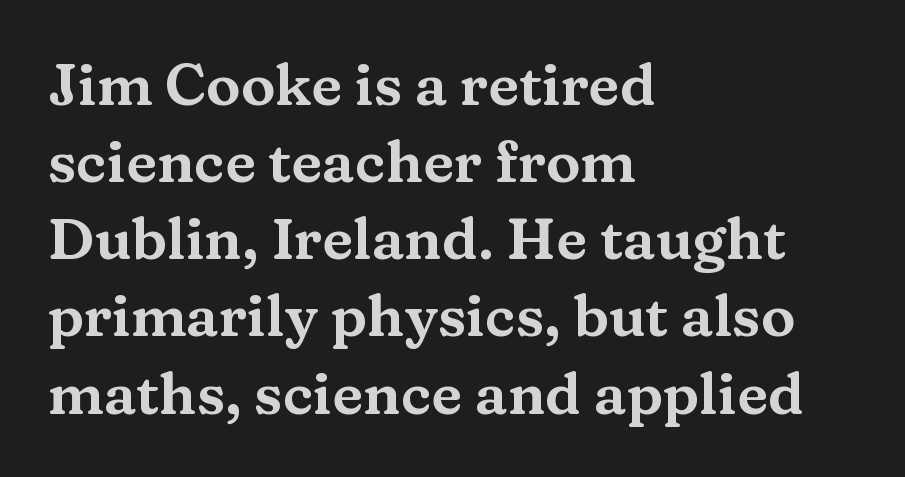
Q: Is the text italic (slanted)? A: No, it is upright.
Q: Is the typeface a serif or a sans-serif typeface? A: Serif.
Q: Is the text underlined? A: No.
Q: How is the paragraph aligned? A: Left-aligned.
Q: Is the spacing between letters normal or unusually wide? A: Normal.
Q: Is the spacing between lines tight, normal or loose? A: Normal.
Q: Width (condensed, normal, or wide)? A: Wide.
Q: Stroke contrast? A: Medium.
Q: x-height? A: Medium.
Q: Monospaced? A: No.
